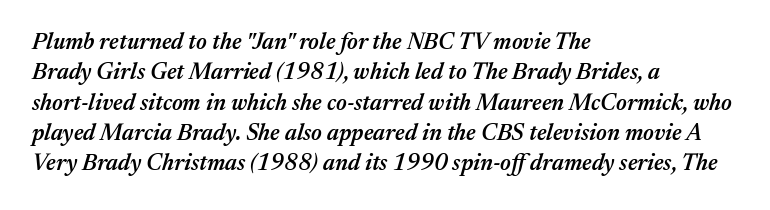
The image shows 23 px text type, italic (leaning right); set left-aligned, normal line spacing (1.32x), normal letter spacing, not underlined.
